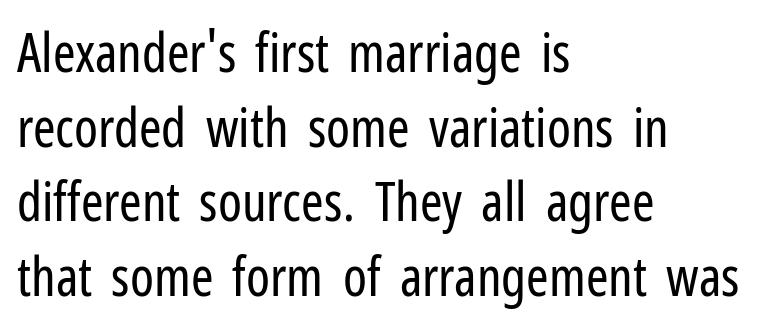
The passage shown is typed in a proportional face where columns would drift. No word sits above an underline. Designer's note — italics off, roman on. The rows are spaced the way most documents space them. Where is the straight margin? On the left.
